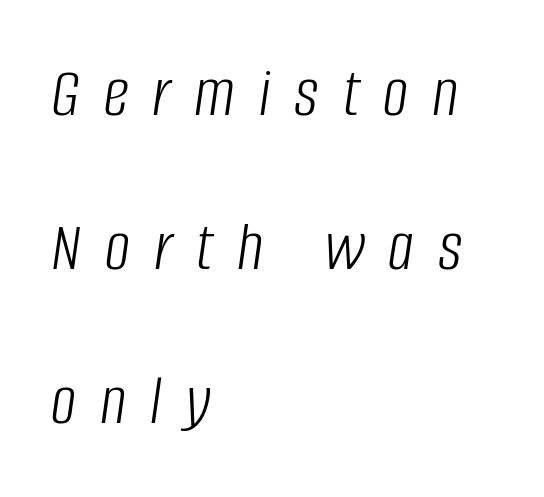
A student would call this left alignment; a typographer would say flush left, rag right. Style check: oblique. Caption: face not bold, strokes unweighted. The words here are not underlined. You could only call the tracking loose — the letters float apart.
